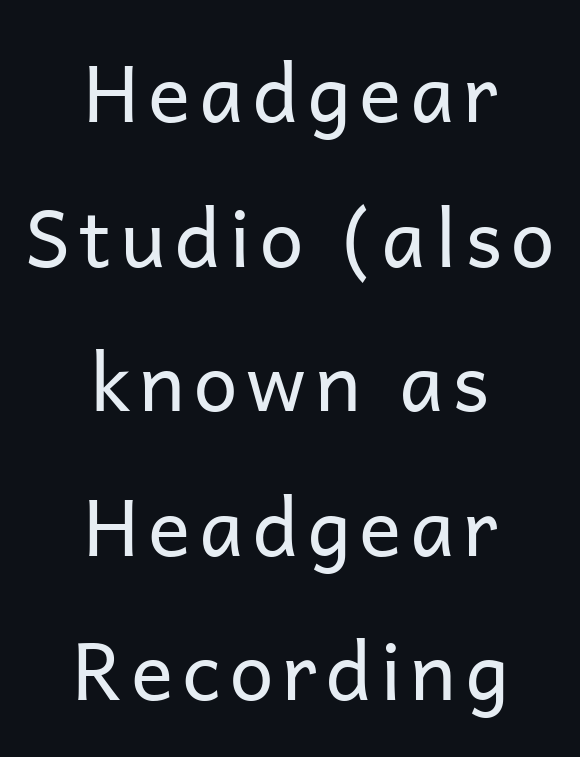
{"serif": "no", "italic": "no", "bold": "no", "weight": "regular", "width": "normal", "stroke_contrast": "low", "x_height": "medium", "monospaced": "no", "underline": "no", "align": "center", "line_spacing_ratio": 1.83, "glyph_px": 79}
